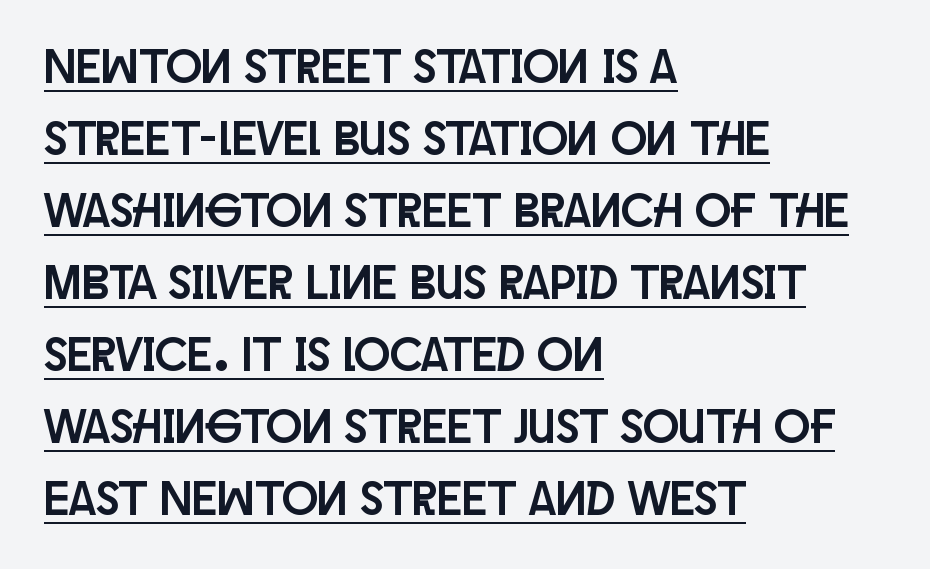
The letters advance in unequal steps, a hallmark of proportional type. Rows of type keep a routine distance in the vertical direction. Letter spacing: default. Which margin do the lines hug? The left one — the right edge is uneven. Unlike italic type, these characters show no tilt at all.
